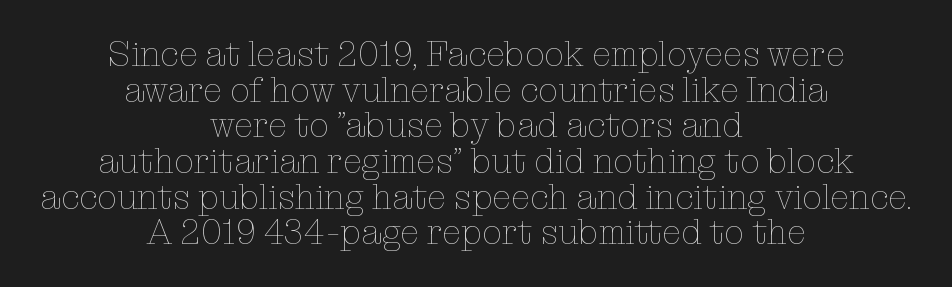
Q: Is the text bold? A: No.
Q: Is the text italic (slanted)? A: No, it is upright.
Q: Is the text underlined? A: No.
Q: How is the paragraph aligned? A: Centered.
Q: Is the spacing between letters normal or unusually wide? A: Normal.
Q: Is the spacing between lines tight, normal or loose? A: Tight.
Q: Width (condensed, normal, or wide)? A: Normal.
Q: Stroke contrast? A: Low.
Q: x-height? A: Medium.
Q: Monospaced? A: No.
